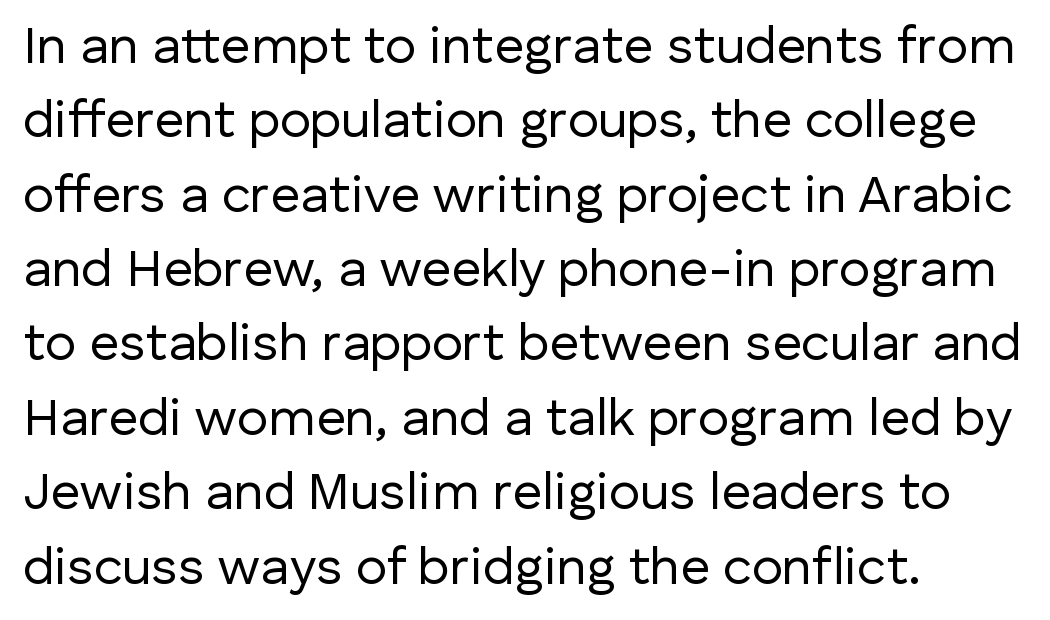
Descenders hang freely into open space. Successive baselines arrive at the customary interval. The rag falls on the right side of this text block. Each stroke keeps to a modest, everyday thickness or less. Ascenders rise straight up at ninety degrees. Here the designer chose a conventional face with non-uniform glyph widths.
